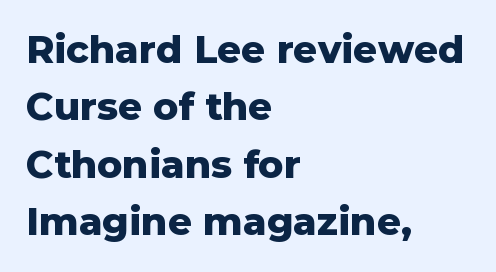
{"serif": "no", "italic": "no", "bold": "yes", "weight": "heavy", "width": "normal", "stroke_contrast": "low", "x_height": "medium", "monospaced": "no", "underline": "no", "align": "left", "line_spacing": "normal", "line_spacing_ratio": 1.51, "letter_spacing": "normal", "letter_spacing_em": 0.0, "glyph_px": 38}
